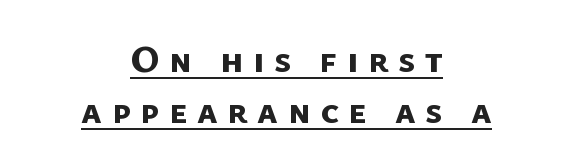
The image shows 37 px bold sans-serif type; set centered, normal line spacing (1.37x), unusually wide letter spacing (+0.26 em), underlined; low stroke contrast and a medium x-height.
